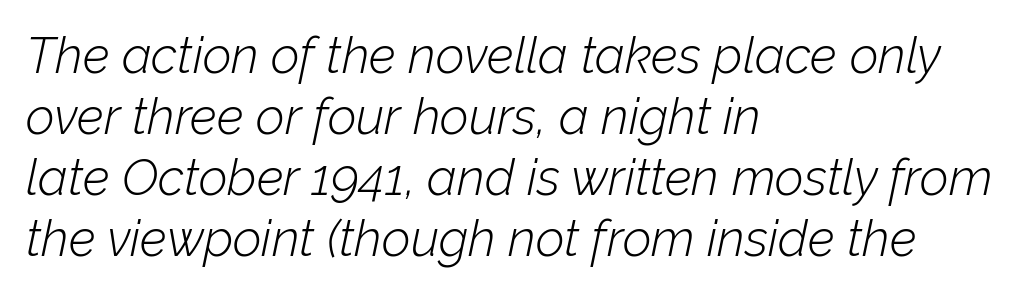
{"italic": "yes", "lean": "right", "slant_degrees": 12, "bold": "no", "weight": "light", "width": "normal", "stroke_contrast": "low", "x_height": "medium", "monospaced": "no", "underline": "no", "align": "left", "line_spacing_ratio": 1.22, "letter_spacing": "normal", "letter_spacing_em": 0.0, "glyph_px": 50}
